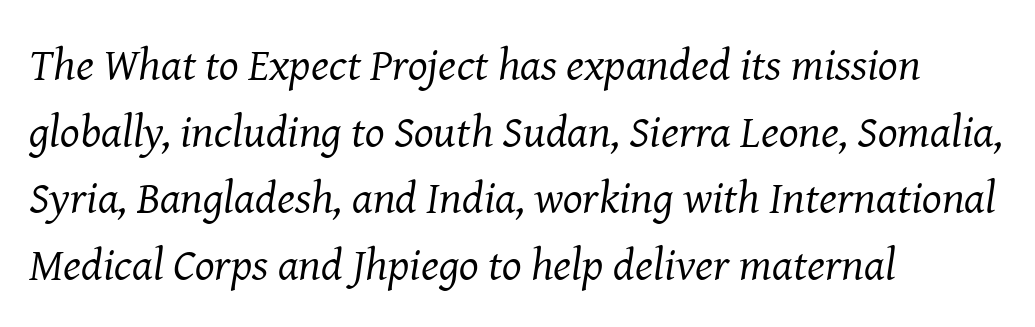
Q: Is the text bold? A: No.
Q: Is the text italic (slanted)? A: Yes, it leans right by about 8 degrees.
Q: Is the typeface a serif or a sans-serif typeface? A: Serif.
Q: Is the text underlined? A: No.
Q: How is the paragraph aligned? A: Left-aligned.
Q: Is the spacing between letters normal or unusually wide? A: Normal.
Q: Is the spacing between lines tight, normal or loose? A: Normal.
Q: Width (condensed, normal, or wide)? A: Normal.
Q: Stroke contrast? A: Medium.
Q: x-height? A: Medium.
Q: Monospaced? A: No.
